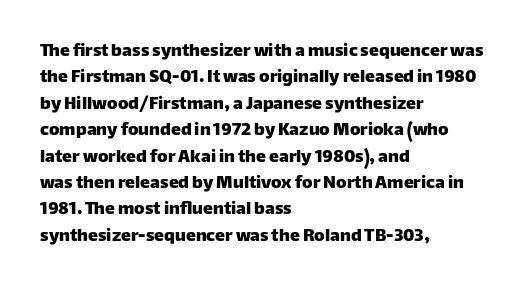
Default kerning and tracking; the words read as compact shapes. Evenly set lines give the paragraph a standard silhouette. In CSS terms this would be text-align: left. A bare baseline throughout the passage. Every character sits straight up, as roman type does.
